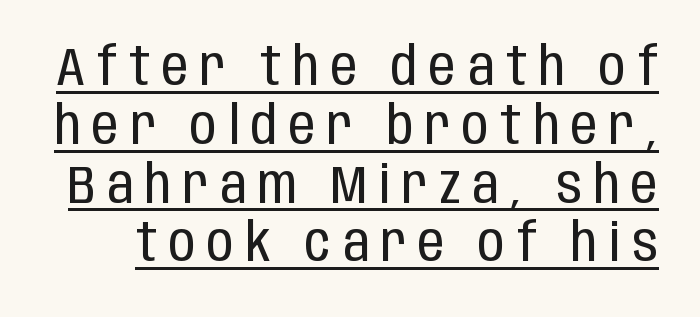
Q: Is the text bold? A: No.
Q: Is the text italic (slanted)? A: No, it is upright.
Q: Is the typeface a serif or a sans-serif typeface? A: Sans-serif.
Q: Is the text underlined? A: Yes.
Q: Is the spacing between letters normal or unusually wide? A: Unusually wide.
Q: Is the spacing between lines tight, normal or loose? A: Tight.
Q: Width (condensed, normal, or wide)? A: Condensed.
Q: Stroke contrast? A: Low.
Q: x-height? A: Large.
Q: Monospaced? A: No.
